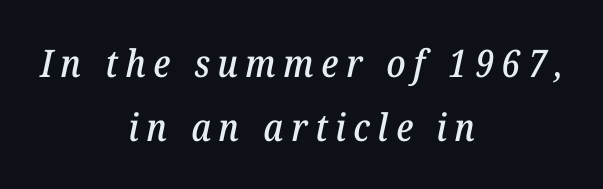
Q: Is the text italic (slanted)? A: Yes, it leans right by about 12 degrees.
Q: Is the typeface a serif or a sans-serif typeface? A: Serif.
Q: Is the text underlined? A: No.
Q: How is the paragraph aligned? A: Centered.
Q: Is the spacing between letters normal or unusually wide? A: Unusually wide.
Q: Is the spacing between lines tight, normal or loose? A: Normal.
Q: Width (condensed, normal, or wide)? A: Normal.
Q: Stroke contrast? A: Low.
Q: x-height? A: Medium.
Q: Monospaced? A: No.
